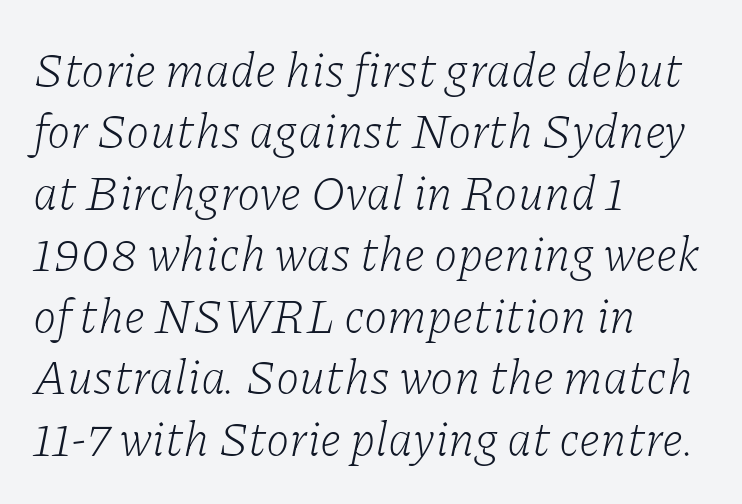
{"serif": "yes", "italic": "yes", "lean": "right", "slant_degrees": 11, "bold": "no", "weight": "light", "width": "normal", "stroke_contrast": "low", "x_height": "medium", "monospaced": "no", "underline": "no", "align": "left", "line_spacing": "normal", "line_spacing_ratio": 1.28, "letter_spacing": "normal", "letter_spacing_em": 0.0, "glyph_px": 48}
